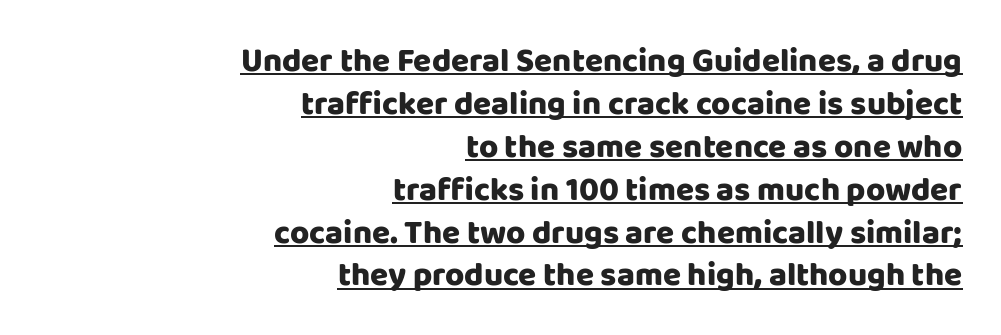
The image shows 33 px sans-serif type, upright; set right-aligned, normal line spacing (1.3x), normal letter spacing, underlined; low stroke contrast and a large x-height.
